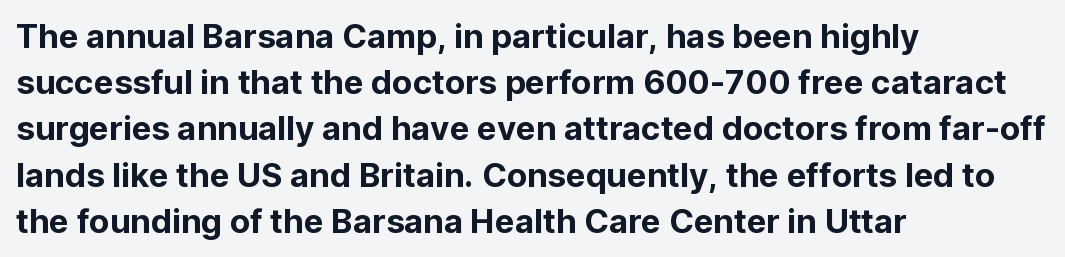
No extra tracking has been applied to these lines. Each letter keeps its own natural width here, so spacing adapts to shape. It's the straight-up-and-down kind of type. Each new line begins a customary step beneath the previous one. Has an underline been added? It has not. Is the block centered? No — it sits flush against the left margin.
